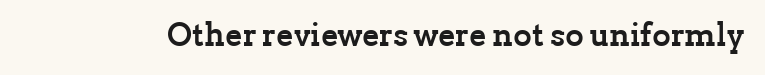
{"serif": "yes", "italic": "no", "bold": "yes", "weight": "semibold", "width": "normal", "stroke_contrast": "low", "x_height": "medium", "monospaced": "no", "underline": "no", "letter_spacing": "normal", "letter_spacing_em": 0.0, "glyph_px": 32}
